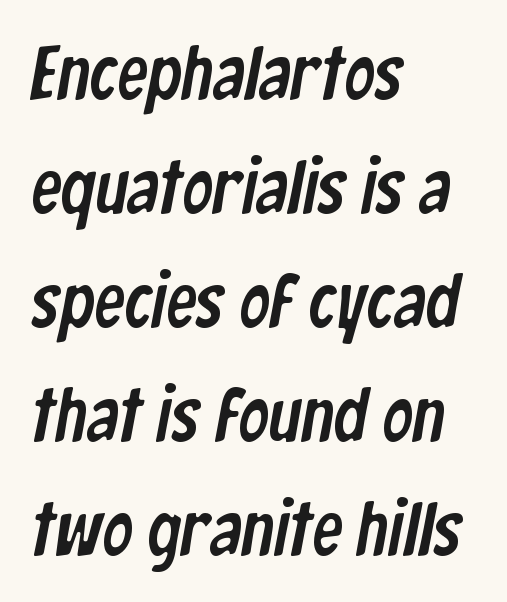
The image shows 76 px condensed sans-serif type; set left-aligned, normal line spacing (1.5x), normal letter spacing, not underlined; low stroke contrast and a medium x-height.
